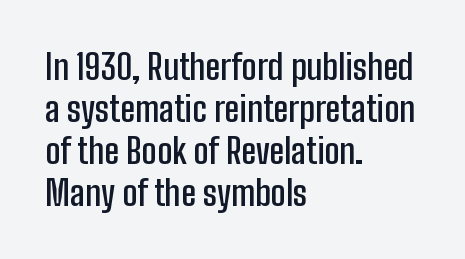
{"serif": "no", "italic": "no", "bold": "semi", "weight": "semibold", "width": "condensed", "stroke_contrast": "low", "x_height": "medium", "monospaced": "no", "underline": "no", "align": "left", "line_spacing_ratio": 1.2, "letter_spacing": "normal", "letter_spacing_em": 0.0, "glyph_px": 35}
